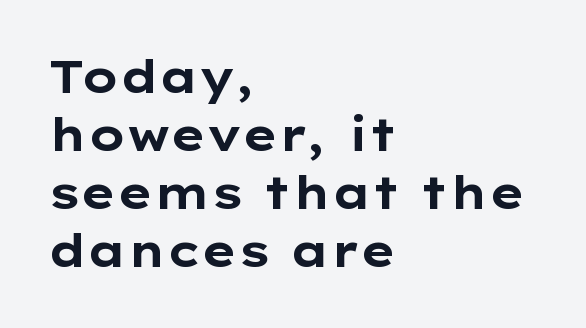
{"serif": "no", "italic": "no", "bold": "yes", "weight": "bold", "width": "wide", "stroke_contrast": "low", "x_height": "medium", "monospaced": "no", "underline": "no", "align": "left", "line_spacing": "normal", "line_spacing_ratio": 1.29, "letter_spacing": "normal", "letter_spacing_em": 0.0, "glyph_px": 45}
